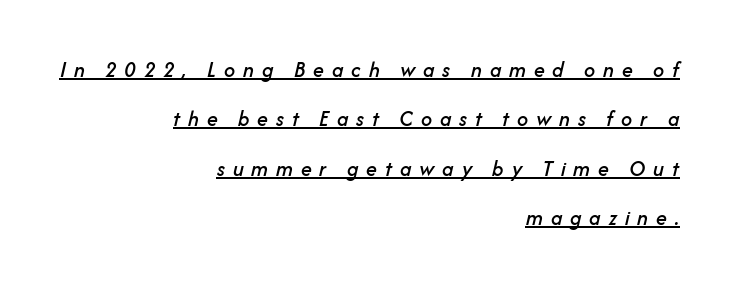
This sample uses an oblique cut, with every glyph tilted off the vertical. What stands out about the letter spacing? Its width — letters are far apart. You can see a thin bar hugging the bottom of the glyphs. The vertical gap from one line to the next is large. All the whitespace from short lines collects on the left.
